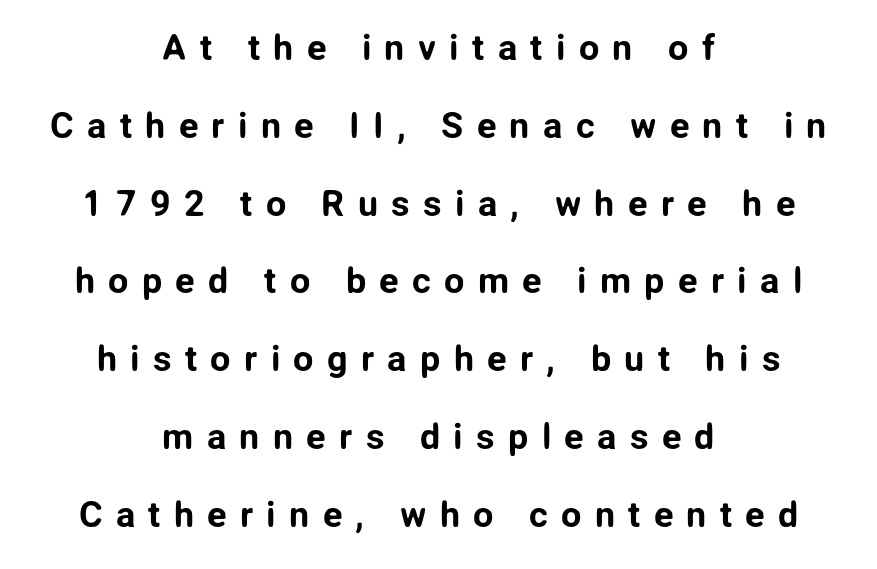
The image shows 36 px sans-serif type, upright; set centered, loose line spacing (2.16x), unusually wide letter spacing (+0.37 em), not underlined; low stroke contrast and a medium x-height.
